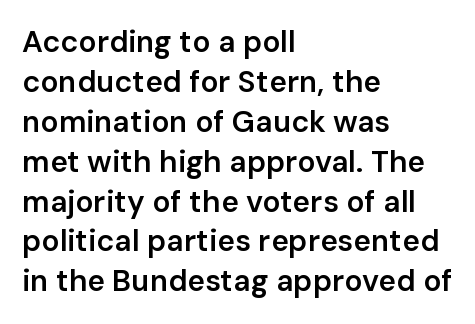
{"serif": "no", "italic": "no", "bold": "semi", "weight": "semibold", "width": "normal", "stroke_contrast": "low", "x_height": "medium", "monospaced": "no", "underline": "no", "align": "left", "line_spacing": "normal", "line_spacing_ratio": 1.33, "letter_spacing": "normal", "letter_spacing_em": 0.0, "glyph_px": 30}
